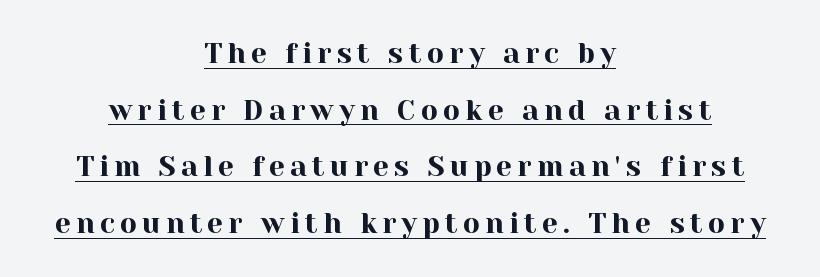
Q: Is the text italic (slanted)? A: No, it is upright.
Q: Is the typeface a serif or a sans-serif typeface? A: Serif.
Q: Is the text underlined? A: Yes.
Q: How is the paragraph aligned? A: Centered.
Q: Is the spacing between lines tight, normal or loose? A: Loose.
Q: Width (condensed, normal, or wide)? A: Normal.
Q: x-height? A: Medium.
Q: Monospaced? A: No.
